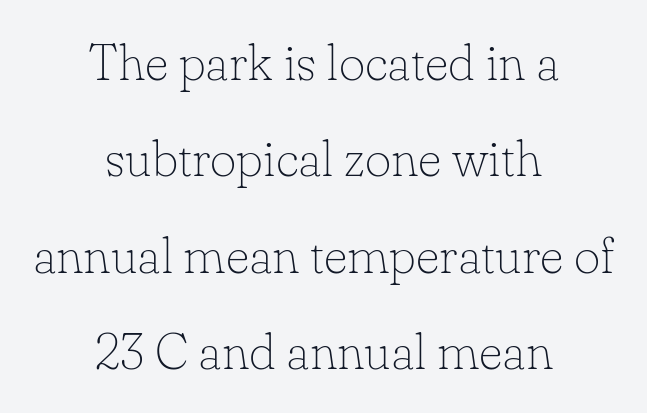
{"serif": "yes", "italic": "no", "bold": "no", "weight": "thin", "width": "normal", "stroke_contrast": "low", "x_height": "small", "monospaced": "no", "underline": "no", "align": "center", "line_spacing_ratio": 1.89, "letter_spacing": "normal", "letter_spacing_em": 0.0, "glyph_px": 51}
